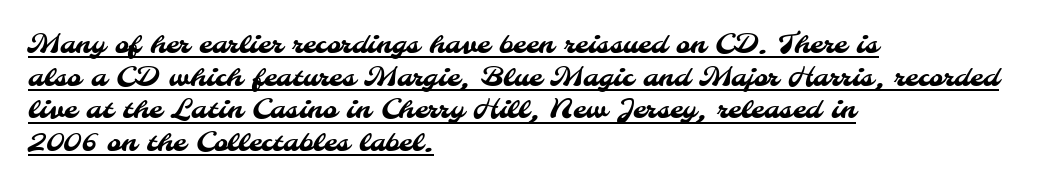
{"underline": "yes", "align": "left", "line_spacing_ratio": 1.21, "letter_spacing": "normal", "letter_spacing_em": 0.0, "glyph_px": 27}
